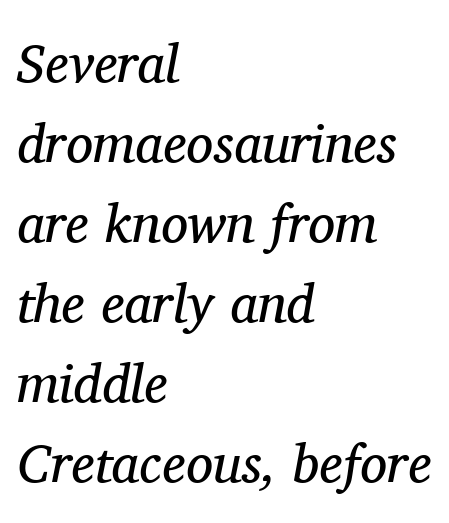
{"serif": "yes", "italic": "yes", "lean": "right", "slant_degrees": 11, "bold": "no", "weight": "regular", "width": "normal", "stroke_contrast": "medium", "x_height": "medium", "monospaced": "no", "underline": "no", "align": "left", "line_spacing": "normal", "line_spacing_ratio": 1.48, "letter_spacing": "normal", "letter_spacing_em": 0.0, "glyph_px": 54}
